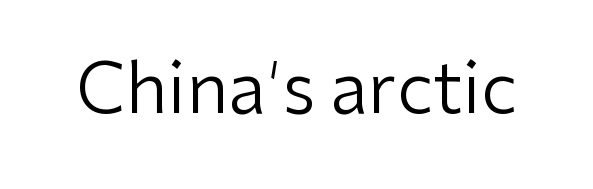
The image shows 70 px regular-weight sans-serif type, upright; set normal letter spacing, not underlined; low stroke contrast and a medium x-height.
